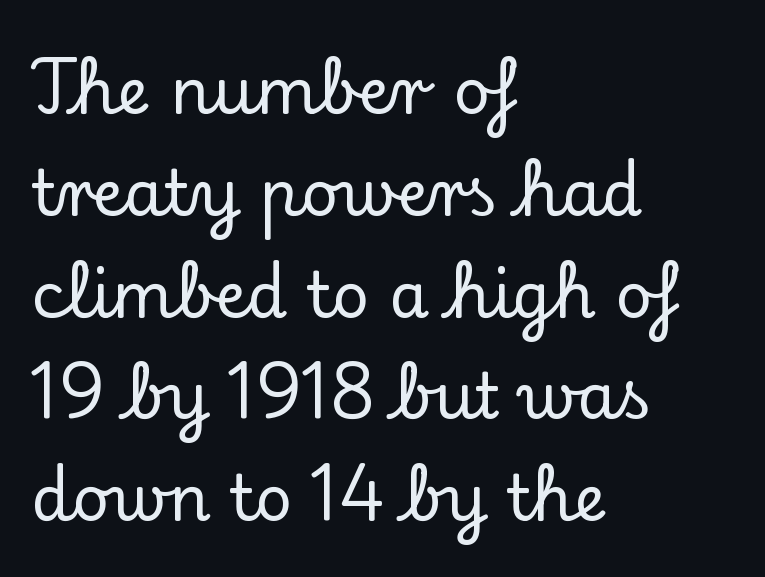
The image shows 64 px serif type, upright; set left-aligned, normal line spacing (1.59x), normal letter spacing, not underlined; low stroke contrast and a small x-height.
